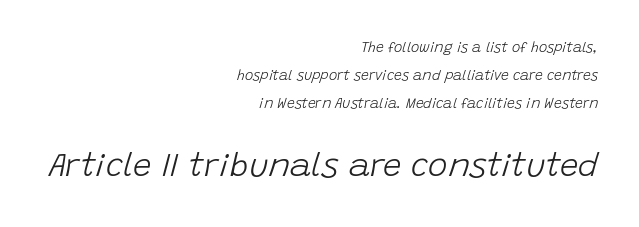
{"italic": "yes", "lean": "right", "slant_degrees": 15, "bold": "no", "weight": "light", "width": "normal", "stroke_contrast": "low", "x_height": "large", "monospaced": "no", "underline": "no", "align": "right", "line_spacing": "loose", "line_spacing_ratio": 2.0, "letter_spacing": "normal", "letter_spacing_em": 0.0, "larger_block": "second", "size_ratio": 2.36, "glyph_px": 33}
